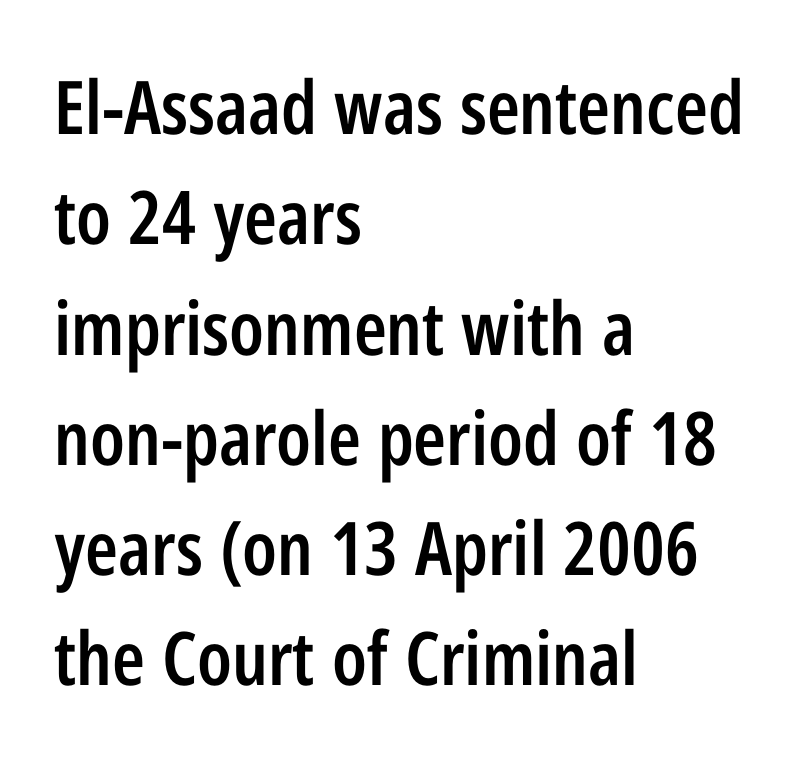
{"serif": "no", "italic": "no", "bold": "semi", "weight": "semibold", "width": "condensed", "stroke_contrast": "low", "x_height": "medium", "monospaced": "no", "underline": "no", "align": "left", "line_spacing": "normal", "line_spacing_ratio": 1.49, "letter_spacing": "normal", "letter_spacing_em": 0.0, "glyph_px": 74}
